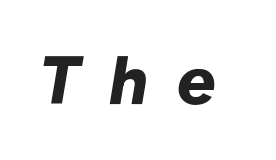
{"italic": "yes", "lean": "right", "slant_degrees": 10, "bold": "yes", "weight": "bold", "width": "normal", "stroke_contrast": "low", "x_height": "medium", "monospaced": "no", "underline": "no", "letter_spacing": "wide", "letter_spacing_em": 0.43, "glyph_px": 68}
